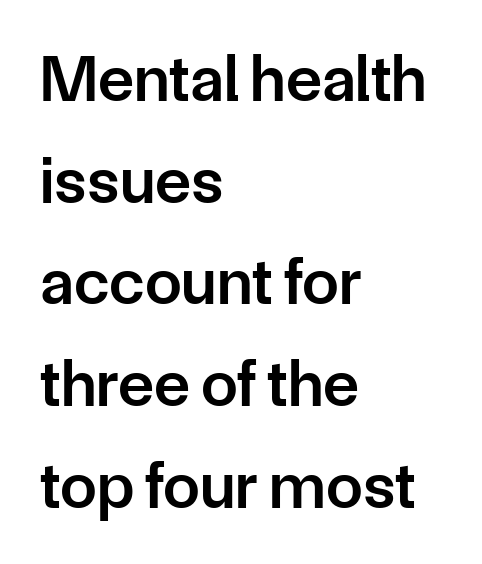
{"serif": "no", "italic": "no", "bold": "semi", "weight": "semibold", "width": "normal", "stroke_contrast": "low", "x_height": "medium", "monospaced": "no", "underline": "no", "align": "left", "line_spacing": "normal", "line_spacing_ratio": 1.54, "letter_spacing": "normal", "letter_spacing_em": 0.0, "glyph_px": 66}
